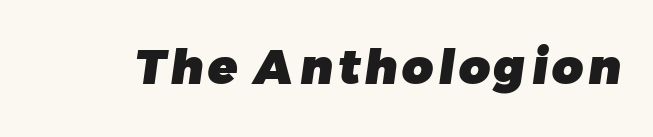
The image shows 48 px heavy sans-serif type; set not underlined; low stroke contrast and a medium x-height.
